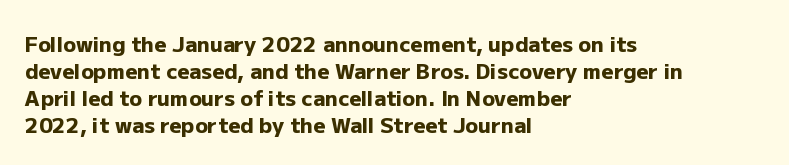
The image shows 21 px bold type, upright; set left-aligned, normal line spacing (1.29x), normal letter spacing, not underlined.
